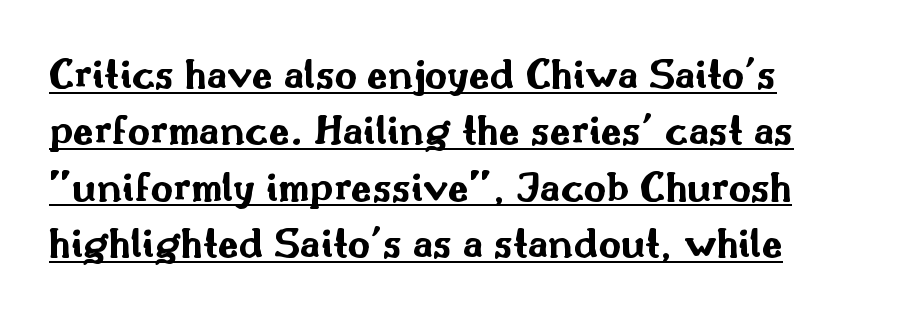
{"serif": "no", "italic": "no", "bold": "yes", "weight": "bold", "width": "wide", "stroke_contrast": "medium", "x_height": "small", "monospaced": "no", "underline": "yes", "line_spacing": "normal", "line_spacing_ratio": 1.31, "letter_spacing": "normal", "letter_spacing_em": 0.0, "glyph_px": 43}
